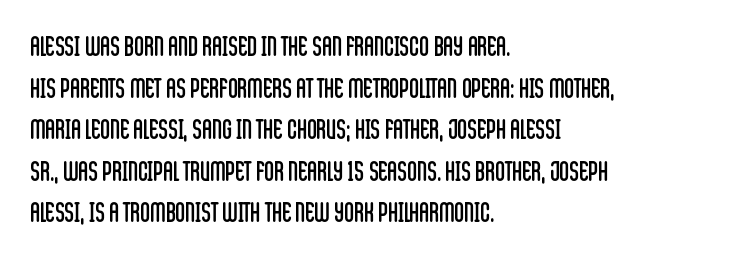
This sample uses an upright cut, with every glyph sitting square on the baseline. Lines of text with bare space underneath. The setting favours the left margin, as ordinary paragraphs usually do. Leading: standard. The typesetting does not lean heavy: it is not bold. You could call the tracking neutral — neither tight nor loose.
